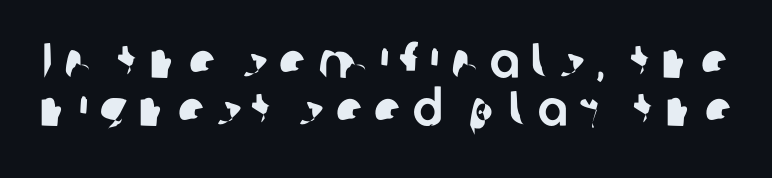
{"serif": "no", "width": "normal", "stroke_contrast": "low", "x_height": "medium", "monospaced": "no", "underline": "no", "line_spacing": "tight", "line_spacing_ratio": 0.97, "letter_spacing": "wide", "letter_spacing_em": 0.22, "glyph_px": 50}
